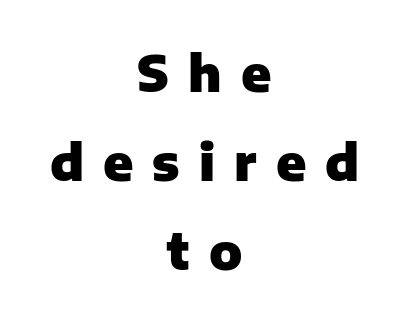
The tracking reads as deliberately expanded to a designer's eye. Layout note: lines centered. These lines are rendered in a variable-pitch font. Quick note: not italic, upright.
